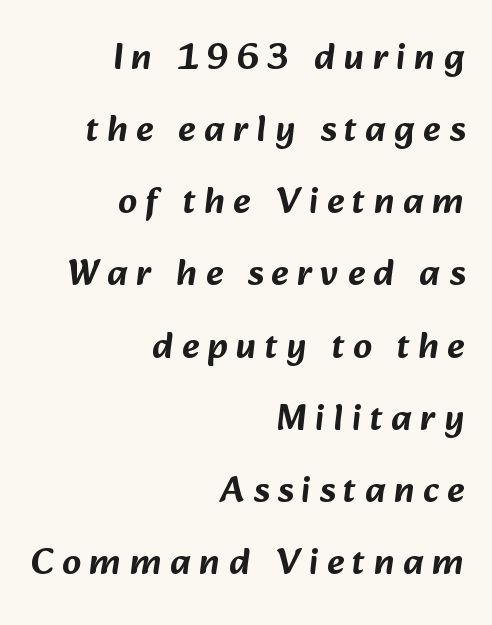
The image shows 37 px sans-serif type; set right-aligned, loose line spacing (1.95x), unusually wide letter spacing (+0.23 em), not underlined; low stroke contrast and a medium x-height.
